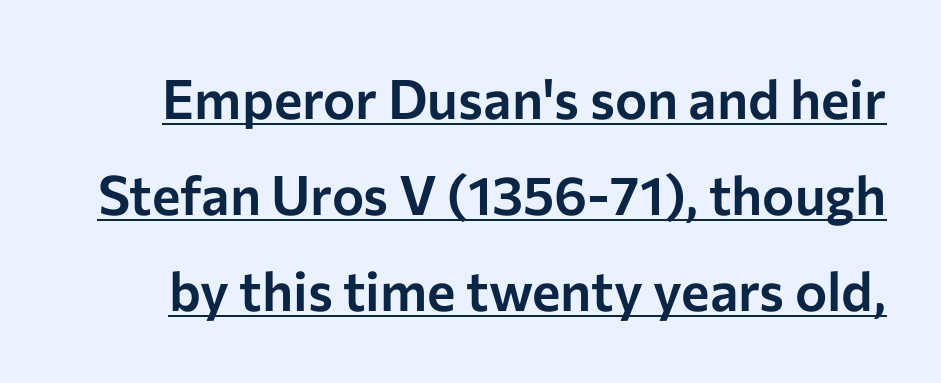
{"serif": "no", "italic": "no", "width": "normal", "stroke_contrast": "low", "x_height": "medium", "monospaced": "no", "underline": "yes", "line_spacing_ratio": 1.78, "letter_spacing": "normal", "letter_spacing_em": 0.0, "glyph_px": 54}
